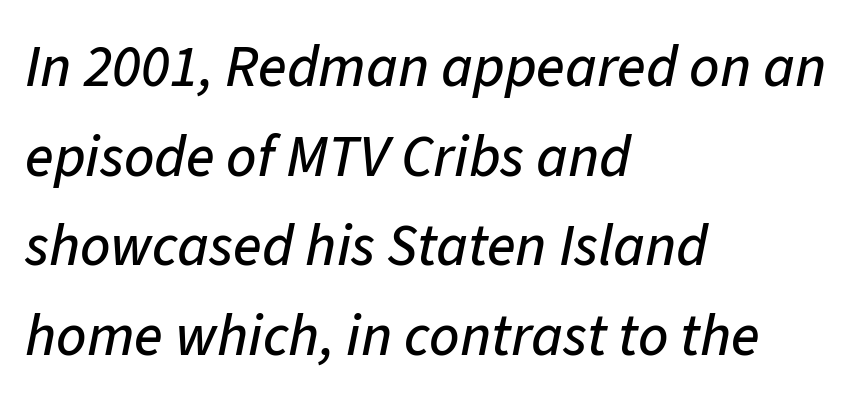
{"italic": "yes", "lean": "right", "slant_degrees": 11, "width": "normal", "stroke_contrast": "low", "x_height": "medium", "monospaced": "no", "underline": "no", "align": "left", "line_spacing": "normal", "line_spacing_ratio": 1.52, "letter_spacing": "normal", "letter_spacing_em": 0.0, "glyph_px": 59}
